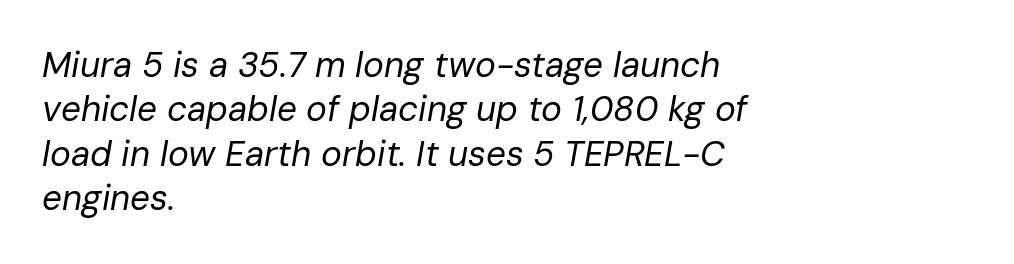
{"italic": "yes", "lean": "right", "slant_degrees": 10, "bold": "no", "weight": "regular", "width": "normal", "stroke_contrast": "low", "x_height": "medium", "monospaced": "no", "underline": "no", "align": "left", "line_spacing": "normal", "line_spacing_ratio": 1.27, "letter_spacing": "normal", "letter_spacing_em": 0.0, "glyph_px": 35}
